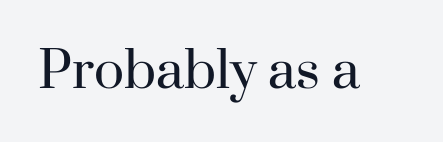
Q: Is the text bold? A: No.
Q: Is the text italic (slanted)? A: No, it is upright.
Q: Is the typeface a serif or a sans-serif typeface? A: Serif.
Q: Is the text underlined? A: No.
Q: Is the spacing between letters normal or unusually wide? A: Normal.
Q: Width (condensed, normal, or wide)? A: Normal.
Q: Stroke contrast? A: High.
Q: x-height? A: Small.
Q: Monospaced? A: No.
